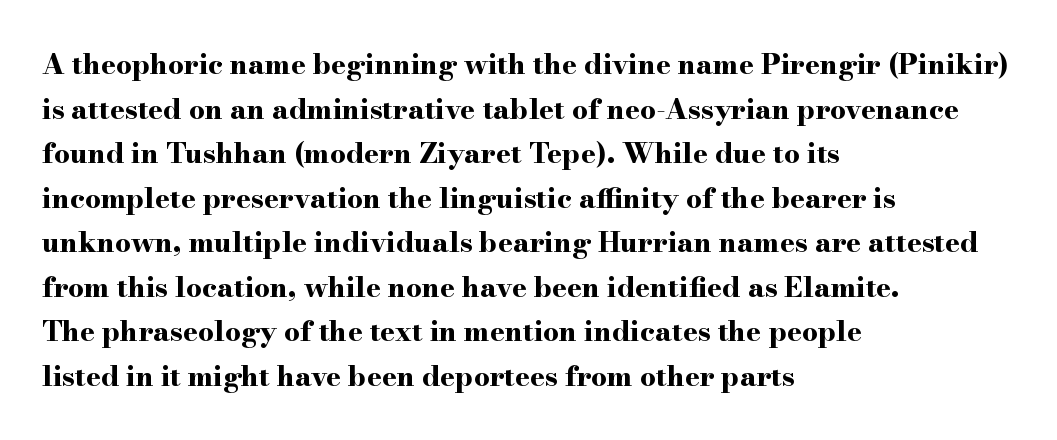
{"serif": "yes", "italic": "no", "bold": "yes", "weight": "bold", "width": "wide", "stroke_contrast": "high", "x_height": "small", "monospaced": "no", "underline": "no", "align": "left", "line_spacing": "normal", "line_spacing_ratio": 1.59, "letter_spacing": "normal", "letter_spacing_em": 0.0, "glyph_px": 28}
